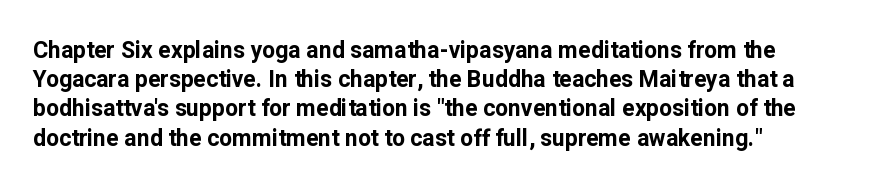
The image shows 23 px bold type, upright; set left-aligned, normal line spacing (1.27x), normal letter spacing, not underlined.
